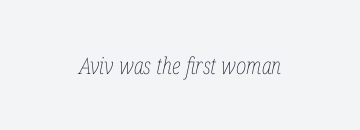
Q: Is the text bold? A: No.
Q: Is the text italic (slanted)? A: Yes, it leans right by about 12 degrees.
Q: Is the text underlined? A: No.
Q: Is the spacing between letters normal or unusually wide? A: Normal.
